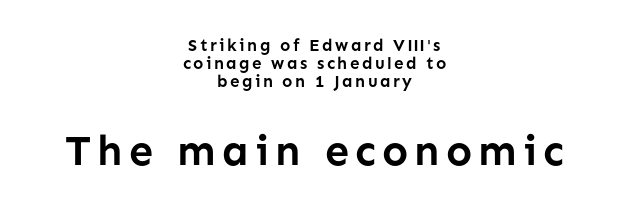
The image shows 43 px semibold sans-serif type, upright; set centered, tight line spacing (1.07x), not underlined; the second (bottom) block is 2.53x larger; low stroke contrast and a medium x-height.
